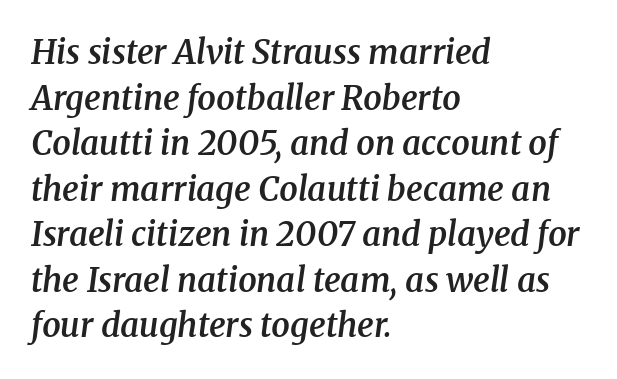
The face used here is a semibold: visibly heavier than regular, lighter than bold. The passage shown is typed in a proportional face where columns would drift. Tracking value appears to be zero — textbook default spacing. Baseline-to-baseline distance is the conventional proportion of letter height.
